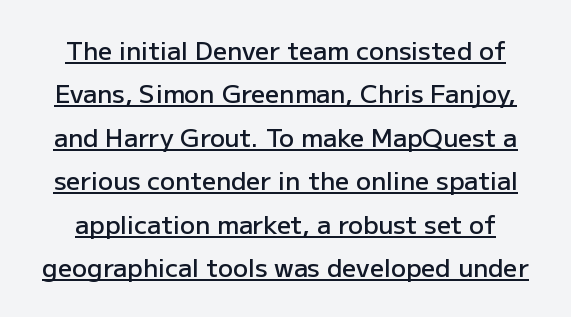
{"italic": "no", "bold": "semi", "underline": "yes", "line_spacing_ratio": 1.74, "letter_spacing": "normal", "letter_spacing_em": 0.0, "glyph_px": 25}
